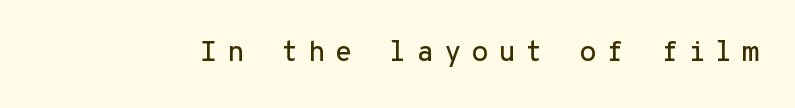
The image shows 29 px sans-serif type, upright, monospaced; set unusually wide letter spacing (+0.32 em), not underlined; low stroke contrast and a medium x-height.
